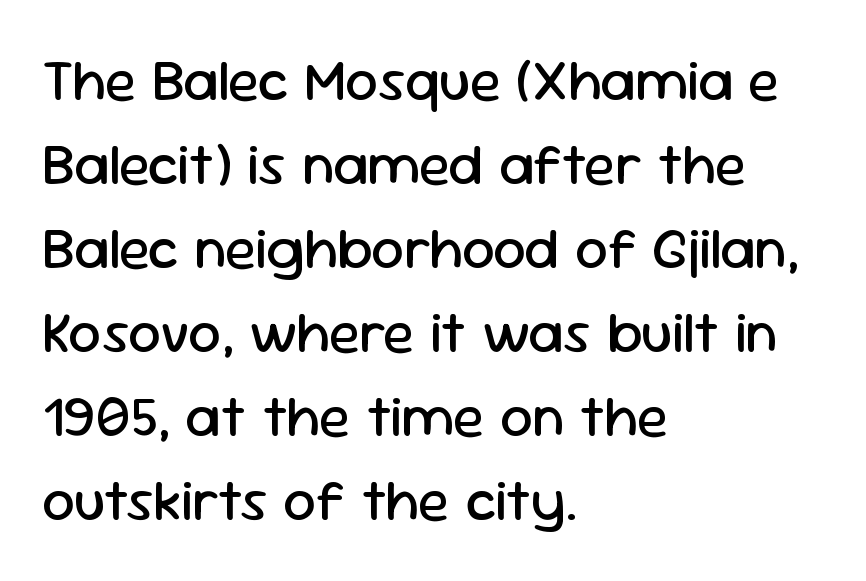
Q: Is the text bold? A: No.
Q: Is the text italic (slanted)? A: No, it is upright.
Q: Is the typeface a serif or a sans-serif typeface? A: Sans-serif.
Q: Is the text underlined? A: No.
Q: How is the paragraph aligned? A: Left-aligned.
Q: Is the spacing between letters normal or unusually wide? A: Normal.
Q: Is the spacing between lines tight, normal or loose? A: Normal.
Q: Width (condensed, normal, or wide)? A: Normal.
Q: Stroke contrast? A: Low.
Q: x-height? A: Medium.
Q: Monospaced? A: No.
